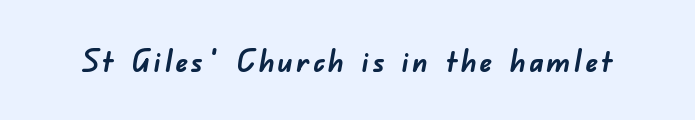
Underlining? Definitely not there. Regarding serifs, this sample does without them. Thick stems and heavy bowls — unmistakably bold. Is this a fixed-width face? No — the glyphs have proportional, varying widths.
